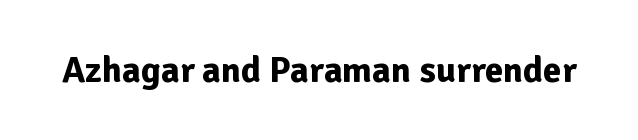
A typesetter would call this zero additional tracking. The zone under the glyphs is completely vacant. The designer went with a sans here, leaving each stem footless. Here the designer chose a conventional face with non-uniform glyph widths. Do the letters lean? They stand straight.
